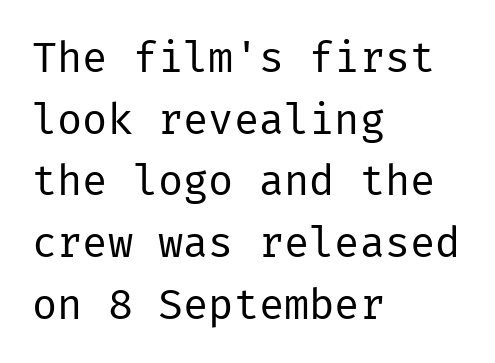
Q: Is the text bold? A: No.
Q: Is the text italic (slanted)? A: No, it is upright.
Q: Is the typeface a serif or a sans-serif typeface? A: Sans-serif.
Q: Is the text underlined? A: No.
Q: How is the paragraph aligned? A: Left-aligned.
Q: Is the spacing between letters normal or unusually wide? A: Normal.
Q: Is the spacing between lines tight, normal or loose? A: Normal.
Q: Width (condensed, normal, or wide)? A: Normal.
Q: Stroke contrast? A: Low.
Q: x-height? A: Medium.
